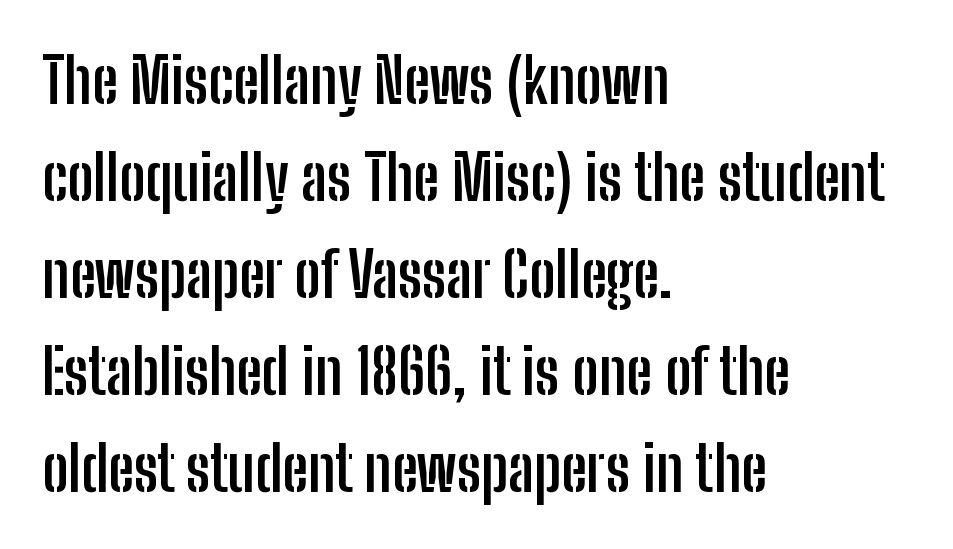
{"serif": "no", "italic": "no", "bold": "yes", "weight": "semibold", "width": "condensed", "stroke_contrast": "low", "x_height": "medium", "monospaced": "no", "underline": "no", "align": "left", "line_spacing": "normal", "line_spacing_ratio": 1.54, "letter_spacing": "normal", "letter_spacing_em": 0.0, "glyph_px": 63}
